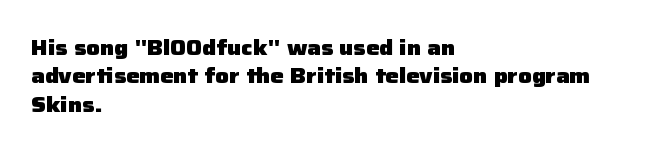
The image shows 21 px bold type, upright; set left-aligned, normal line spacing (1.35x), normal letter spacing, not underlined.
